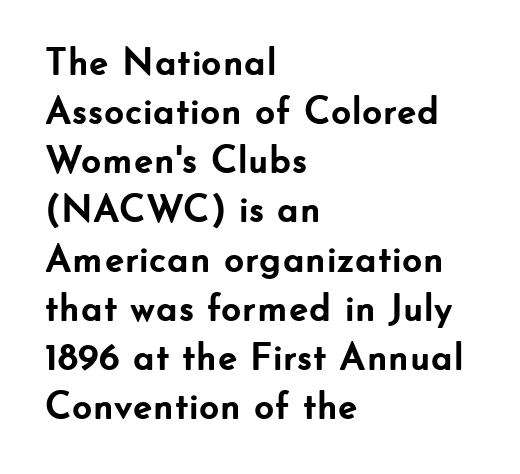
Q: Is the text bold? A: Yes.
Q: Is the text italic (slanted)? A: No, it is upright.
Q: Is the typeface a serif or a sans-serif typeface? A: Sans-serif.
Q: Is the text underlined? A: No.
Q: How is the paragraph aligned? A: Left-aligned.
Q: Is the spacing between letters normal or unusually wide? A: Normal.
Q: Is the spacing between lines tight, normal or loose? A: Normal.
Q: Width (condensed, normal, or wide)? A: Normal.
Q: Stroke contrast? A: Low.
Q: x-height? A: Small.
Q: Monospaced? A: No.
